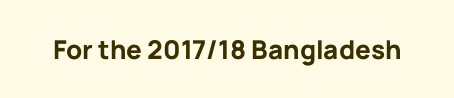
The image shows 26 px bold type, upright; set normal letter spacing, not underlined.
